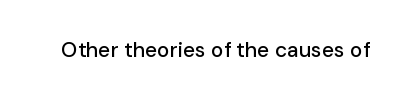
Q: Is the text italic (slanted)? A: No, it is upright.
Q: Is the text underlined? A: No.
Q: Is the spacing between letters normal or unusually wide? A: Normal.
